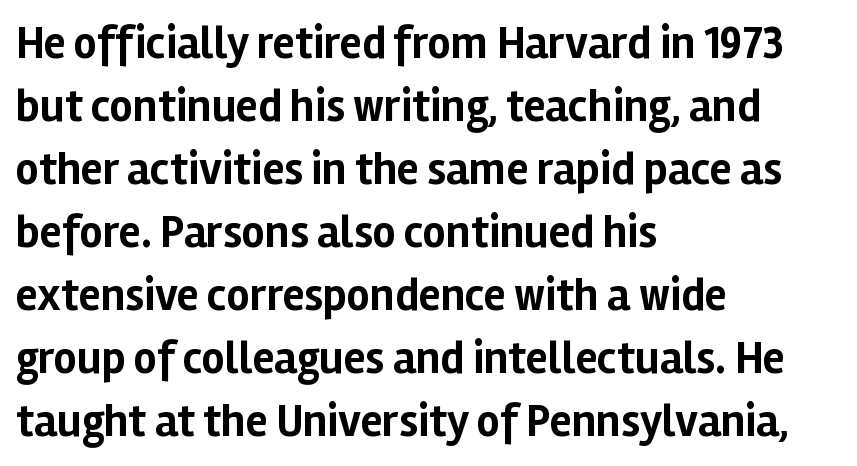
Q: Is the text bold? A: Yes.
Q: Is the text italic (slanted)? A: No, it is upright.
Q: Is the typeface a serif or a sans-serif typeface? A: Sans-serif.
Q: Is the text underlined? A: No.
Q: How is the paragraph aligned? A: Left-aligned.
Q: Is the spacing between letters normal or unusually wide? A: Normal.
Q: Is the spacing between lines tight, normal or loose? A: Normal.
Q: Width (condensed, normal, or wide)? A: Normal.
Q: Stroke contrast? A: Low.
Q: x-height? A: Medium.
Q: Monospaced? A: No.
